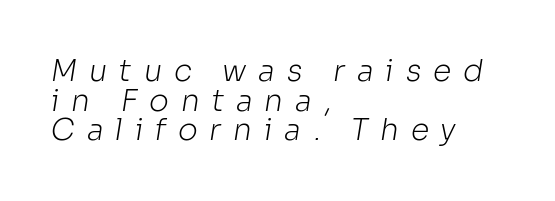
The image shows 30 px light sans-serif type; set left-aligned, tight line spacing (0.99x), unusually wide letter spacing (+0.39 em), not underlined; low stroke contrast and a medium x-height.
